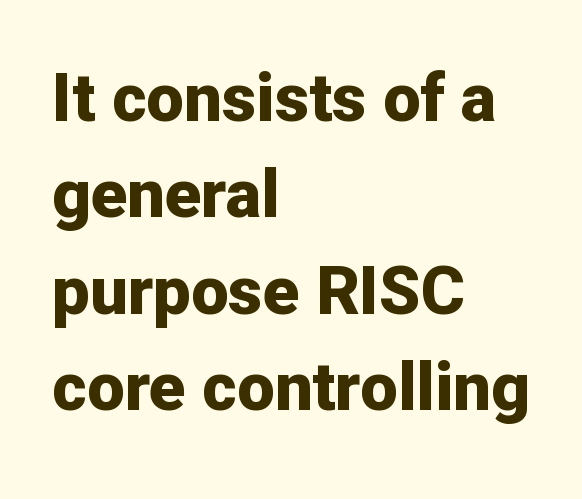
{"serif": "no", "italic": "no", "bold": "yes", "weight": "bold", "width": "normal", "stroke_contrast": "low", "x_height": "medium", "monospaced": "no", "underline": "no", "align": "left", "line_spacing": "normal", "line_spacing_ratio": 1.44, "letter_spacing": "normal", "letter_spacing_em": 0.0, "glyph_px": 67}
